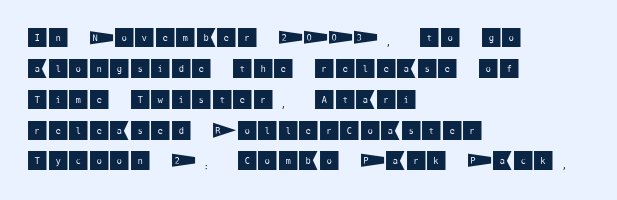
The image shows 21 px text type, upright; set left-aligned, normal line spacing (1.47x), normal letter spacing, not underlined.
